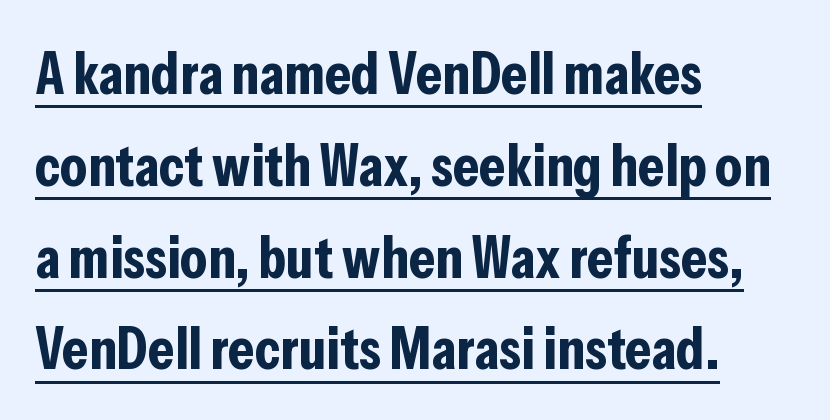
The image shows 60 px bold, condensed sans-serif type, upright; set left-aligned, normal line spacing (1.53x), normal letter spacing, underlined; low stroke contrast and a medium x-height.
